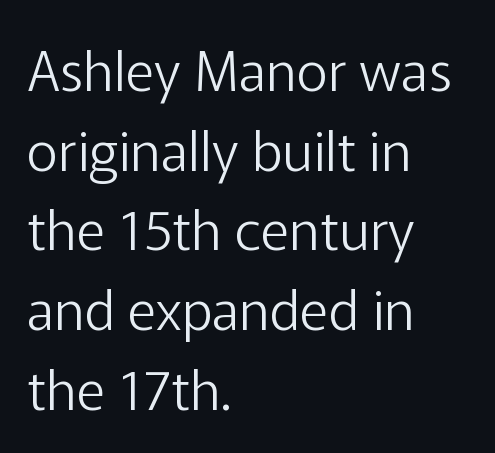
The image shows 55 px light sans-serif type, upright; set left-aligned, normal line spacing (1.45x), normal letter spacing, not underlined; low stroke contrast and a medium x-height.
